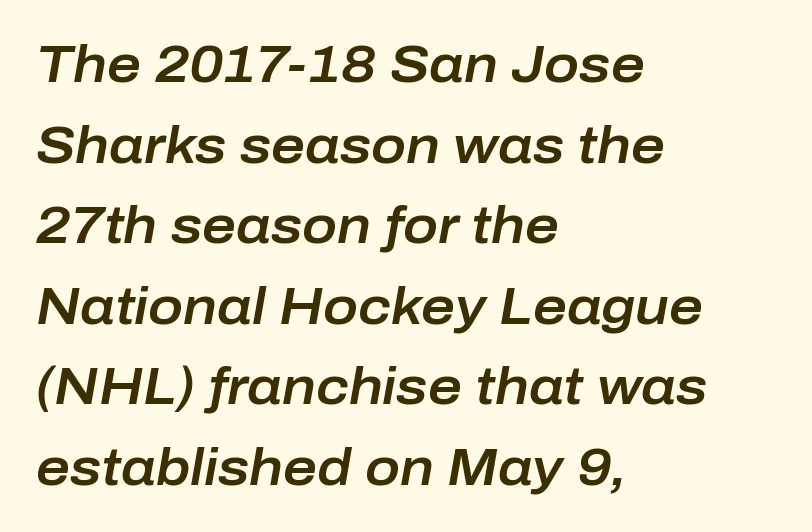
{"italic": "yes", "lean": "right", "slant_degrees": 10, "width": "normal", "stroke_contrast": "low", "x_height": "medium", "monospaced": "no", "underline": "no", "align": "left", "line_spacing": "normal", "line_spacing_ratio": 1.55, "letter_spacing": "normal", "letter_spacing_em": 0.0, "glyph_px": 52}
